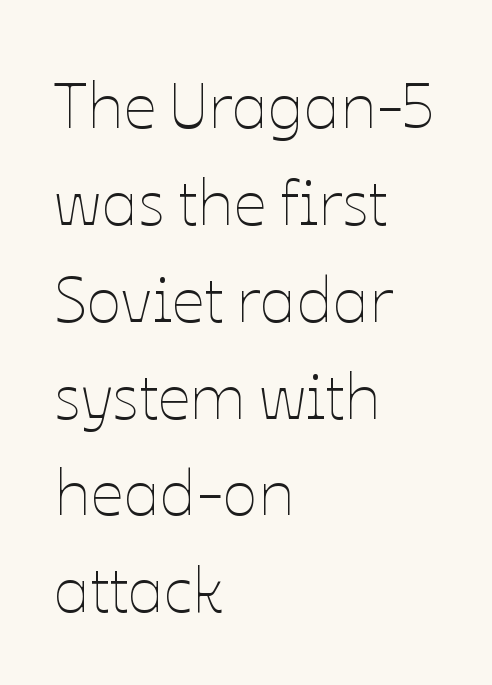
The image shows 65 px thin type, upright; set left-aligned, normal line spacing (1.49x), normal letter spacing, not underlined; low stroke contrast and a medium x-height.
